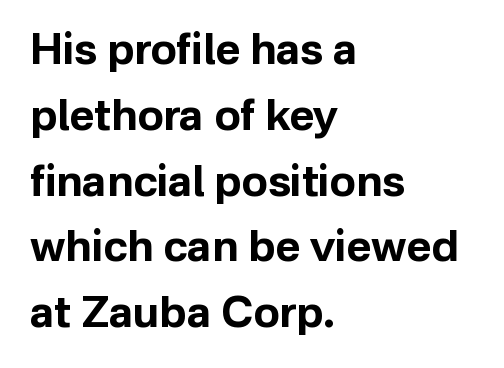
The image shows 43 px bold sans-serif type, upright; set left-aligned, normal line spacing (1.53x), normal letter spacing, not underlined; low stroke contrast and a medium x-height.
